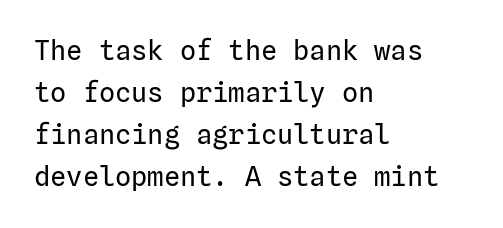
{"italic": "no", "bold": "no", "underline": "no", "align": "left", "line_spacing": "normal", "line_spacing_ratio": 1.56, "letter_spacing": "normal", "letter_spacing_em": 0.0, "glyph_px": 27}
